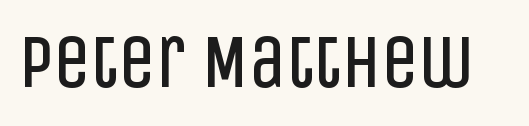
It's the straight-up-and-down kind of type. Glance below the letters and you will spot only blank space. The letterforms sit at book weight or below. This sample has the flowing, uneven cadence of proportional lettering. Short note: letters normally spaced. These lines are composed in type without serifs.
